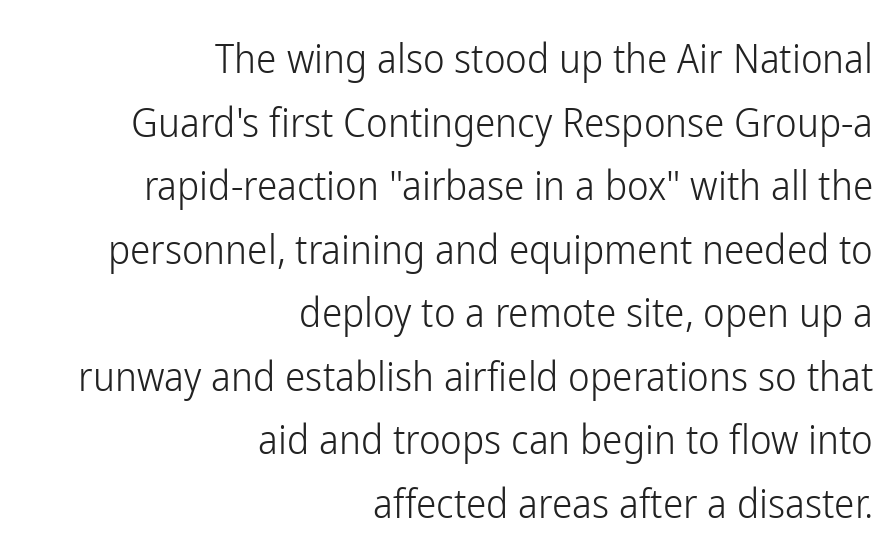
The image shows 41 px light, condensed sans-serif type, upright; set right-aligned, normal line spacing (1.55x), normal letter spacing, not underlined; low stroke contrast and a medium x-height.
